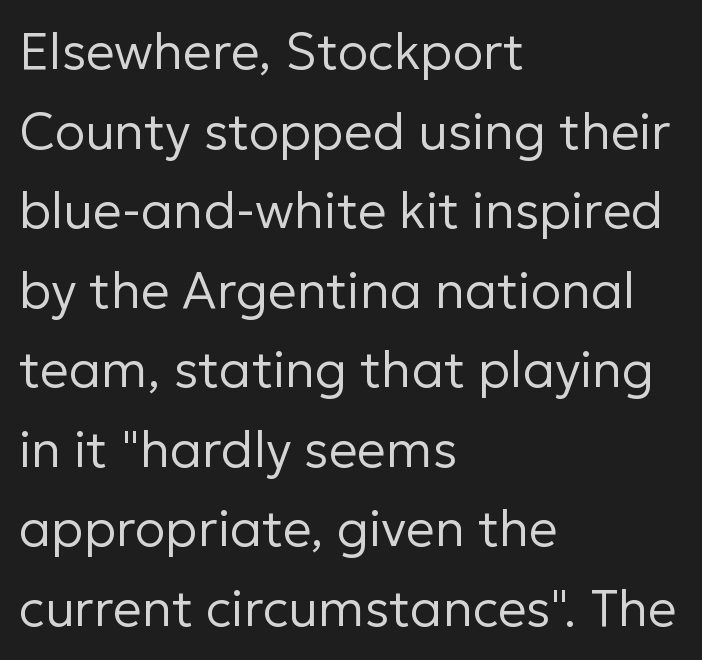
The type is set solid horizontally, with unmodified tracking. This is the regular roman posture of the typeface. Caption: multi-line text, flush left, ragged right. These lines are rendered in a variable-pitch font. This rendering features lettering with no underline.
